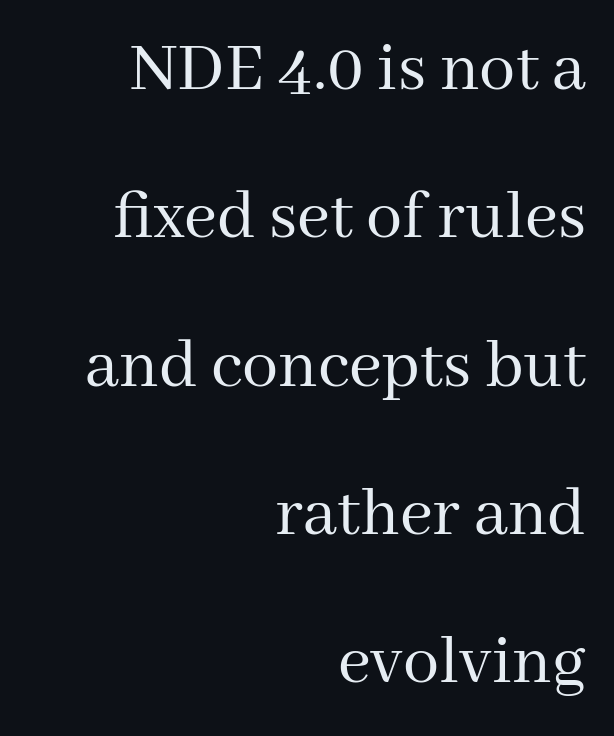
The image shows 72 px regular-weight serif type, upright; set right-aligned, loose line spacing (2.06x), normal letter spacing, not underlined; medium stroke contrast and a medium x-height.
